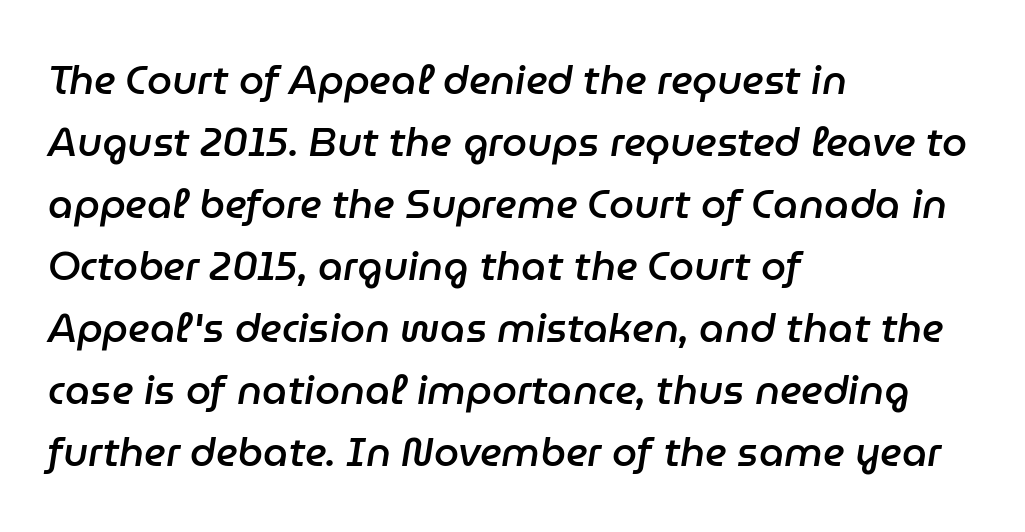
Q: Is the text bold? A: Semi-bold.
Q: Is the text italic (slanted)? A: Yes, it leans right by about 9 degrees.
Q: Is the text underlined? A: No.
Q: How is the paragraph aligned? A: Left-aligned.
Q: Is the spacing between letters normal or unusually wide? A: Normal.
Q: Is the spacing between lines tight, normal or loose? A: Normal.
Q: Width (condensed, normal, or wide)? A: Normal.
Q: Stroke contrast? A: Low.
Q: x-height? A: Medium.
Q: Monospaced? A: No.
